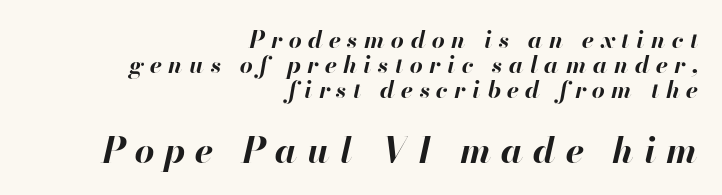
The paragraph shown leans on its right margin. There's an unmistakable incline to the writing here. Caption: bold face, heavy strokes. These lines huddle together more closely than default settings would place them.
